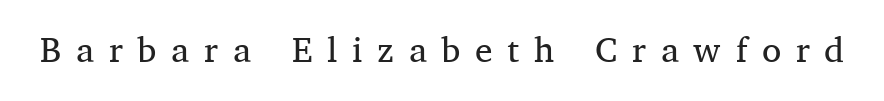
Does the type have serifs? Yes, each stem ends in a small foot. Italic? Not at all — the glyphs are vertical. The letterforms sit at book weight or below. The letters advance in unequal steps, a hallmark of proportional type.
